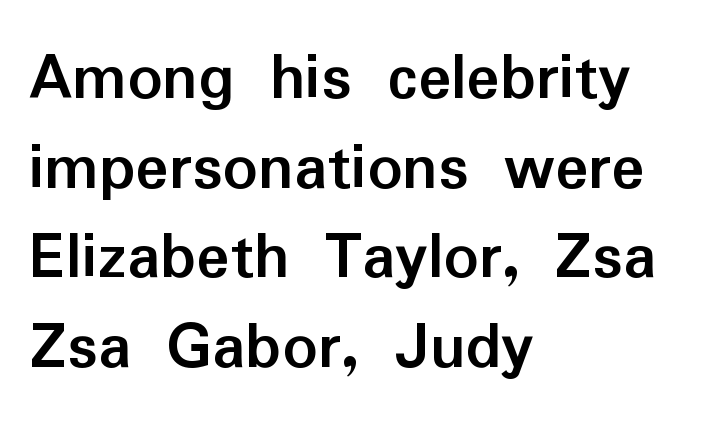
Q: Is the text bold? A: Yes.
Q: Is the text italic (slanted)? A: No, it is upright.
Q: Is the typeface a serif or a sans-serif typeface? A: Sans-serif.
Q: Is the text underlined? A: No.
Q: How is the paragraph aligned? A: Left-aligned.
Q: Is the spacing between letters normal or unusually wide? A: Normal.
Q: Is the spacing between lines tight, normal or loose? A: Normal.
Q: Width (condensed, normal, or wide)? A: Normal.
Q: Stroke contrast? A: Low.
Q: x-height? A: Medium.
Q: Monospaced? A: No.
